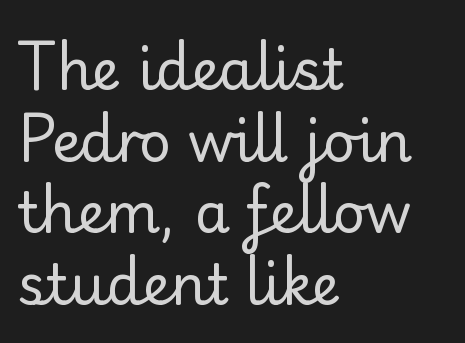
The typography opts for an upright posture over an oblique one. Weight class: somewhere from thin through regular. These lines stack with their left ends in a neat column. Type style note: lacks serifs.
